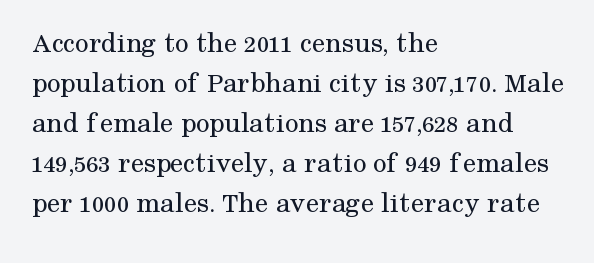
Q: Is the text bold? A: No.
Q: Is the text italic (slanted)? A: No, it is upright.
Q: Is the typeface a serif or a sans-serif typeface? A: Serif.
Q: Is the text underlined? A: No.
Q: How is the paragraph aligned? A: Left-aligned.
Q: Is the spacing between letters normal or unusually wide? A: Normal.
Q: Is the spacing between lines tight, normal or loose? A: Normal.
Q: Width (condensed, normal, or wide)? A: Normal.
Q: Stroke contrast? A: Medium.
Q: x-height? A: Medium.
Q: Monospaced? A: No.
